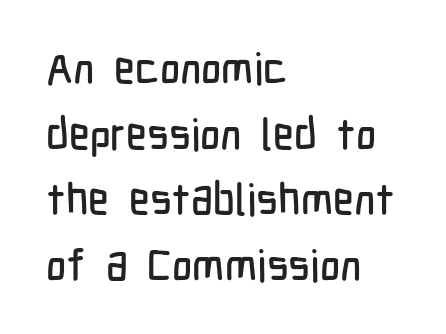
Q: Is the text italic (slanted)? A: No, it is upright.
Q: Is the typeface a serif or a sans-serif typeface? A: Sans-serif.
Q: Is the text underlined? A: No.
Q: How is the paragraph aligned? A: Left-aligned.
Q: Is the spacing between letters normal or unusually wide? A: Normal.
Q: Is the spacing between lines tight, normal or loose? A: Normal.
Q: Width (condensed, normal, or wide)? A: Condensed.
Q: Stroke contrast? A: Low.
Q: x-height? A: Medium.
Q: Monospaced? A: No.
